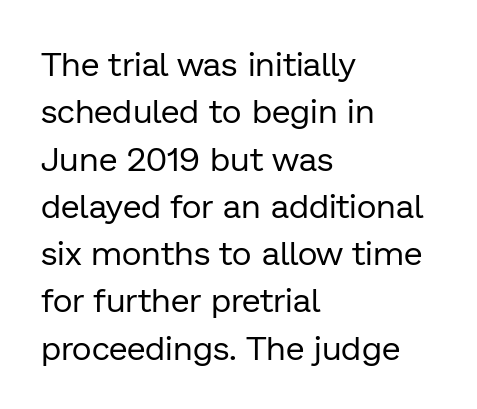
Q: Is the text bold? A: No.
Q: Is the text italic (slanted)? A: No, it is upright.
Q: Is the typeface a serif or a sans-serif typeface? A: Sans-serif.
Q: Is the text underlined? A: No.
Q: How is the paragraph aligned? A: Left-aligned.
Q: Is the spacing between letters normal or unusually wide? A: Normal.
Q: Is the spacing between lines tight, normal or loose? A: Normal.
Q: Width (condensed, normal, or wide)? A: Normal.
Q: Stroke contrast? A: Low.
Q: x-height? A: Medium.
Q: Monospaced? A: No.
